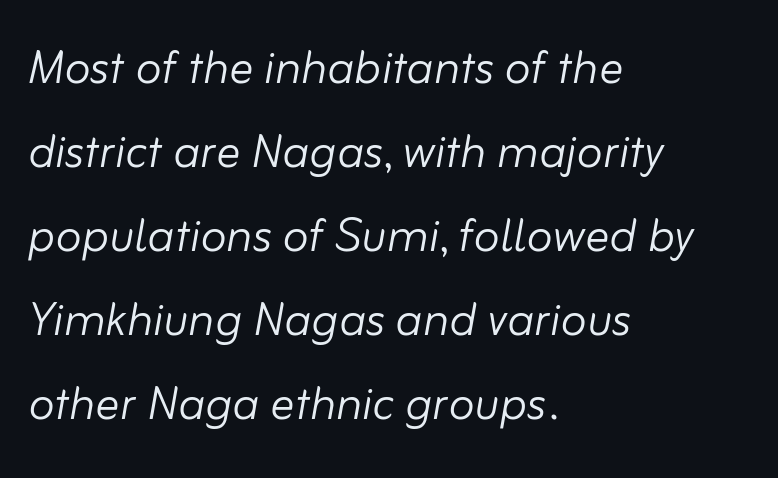
Q: Is the text bold? A: No.
Q: Is the text italic (slanted)? A: Yes, it leans right by about 10 degrees.
Q: Is the text underlined? A: No.
Q: How is the paragraph aligned? A: Left-aligned.
Q: Is the spacing between letters normal or unusually wide? A: Normal.
Q: Is the spacing between lines tight, normal or loose? A: Normal.
Q: Width (condensed, normal, or wide)? A: Normal.
Q: Stroke contrast? A: Low.
Q: x-height? A: Small.
Q: Monospaced? A: No.
